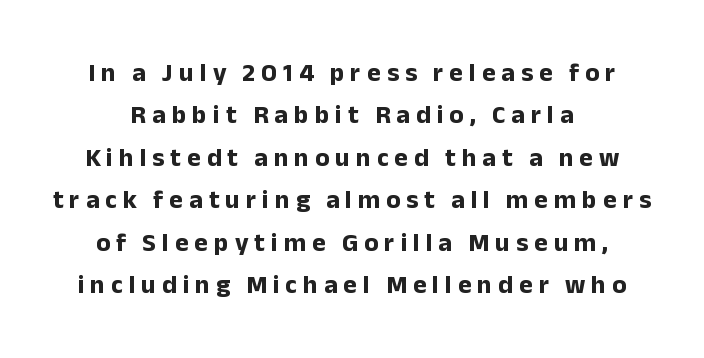
Q: Is the text bold? A: Yes.
Q: Is the text italic (slanted)? A: No, it is upright.
Q: Is the text underlined? A: No.
Q: How is the paragraph aligned? A: Centered.
Q: Is the spacing between letters normal or unusually wide? A: Unusually wide.
Q: Is the spacing between lines tight, normal or loose? A: Normal.
